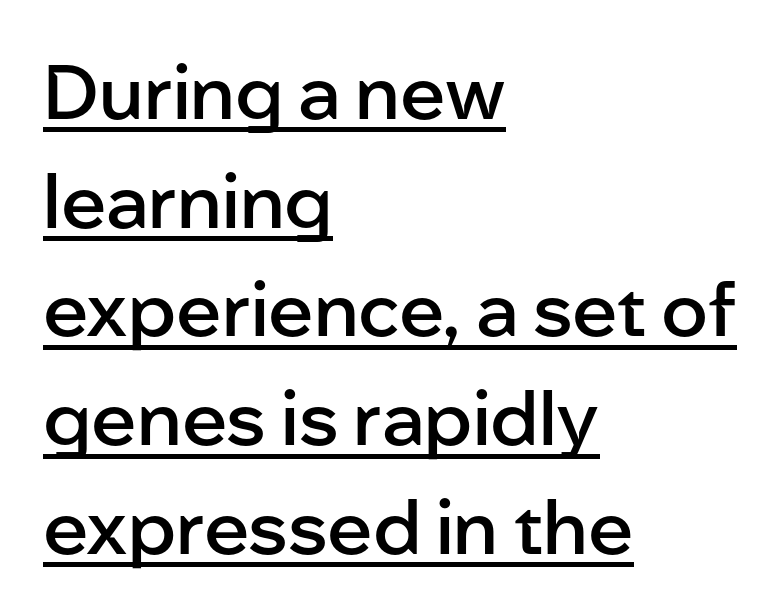
Q: Is the text bold? A: Semi-bold.
Q: Is the text italic (slanted)? A: No, it is upright.
Q: Is the typeface a serif or a sans-serif typeface? A: Sans-serif.
Q: Is the text underlined? A: Yes.
Q: How is the paragraph aligned? A: Left-aligned.
Q: Is the spacing between letters normal or unusually wide? A: Normal.
Q: Is the spacing between lines tight, normal or loose? A: Normal.
Q: Width (condensed, normal, or wide)? A: Normal.
Q: Stroke contrast? A: Low.
Q: x-height? A: Medium.
Q: Monospaced? A: No.
